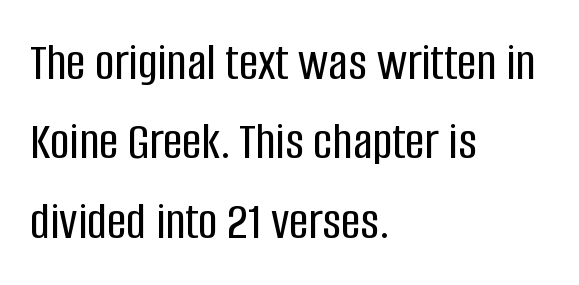
{"serif": "no", "italic": "no", "width": "condensed", "stroke_contrast": "low", "x_height": "large", "monospaced": "no", "underline": "no", "align": "left", "line_spacing": "normal", "line_spacing_ratio": 1.47, "letter_spacing": "normal", "letter_spacing_em": 0.0, "glyph_px": 54}
